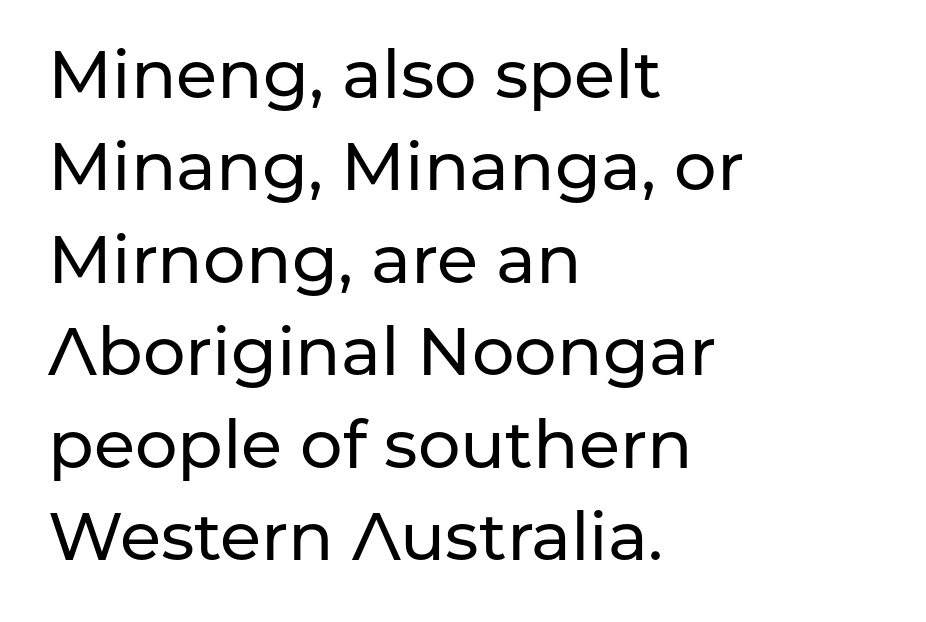
A student would call this left alignment; a typographer would say flush left, rag right. The type sits square on the baseline with zero lean. Is the letter spacing exaggerated? No — it looks like the ordinary default. Has an underline been added? It has not. A typesetter would label this face a sans. Each letter keeps its own natural width here, so spacing adapts to shape.
